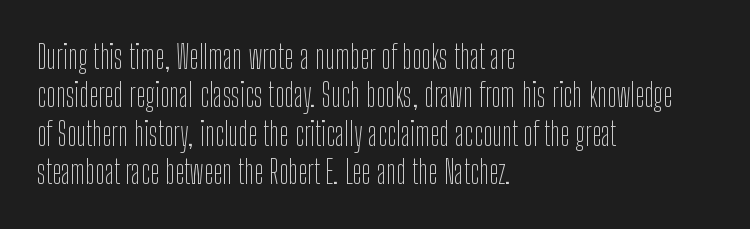
{"serif": "no", "italic": "no", "bold": "no", "weight": "thin", "width": "condensed", "stroke_contrast": "low", "x_height": "medium", "monospaced": "no", "underline": "no", "align": "left", "line_spacing_ratio": 1.2, "letter_spacing": "normal", "letter_spacing_em": 0.0, "glyph_px": 32}
